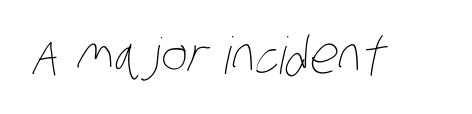
No letter is thick-stroked: the sample isn't bold. This sample has the flowing, uneven cadence of proportional lettering. The gap between lines stays unmarked. Spacing between characters is what you'd get straight out of the box.
